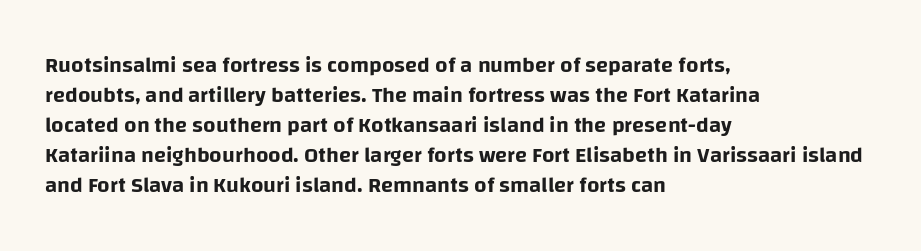
The image shows 22 px text type, upright; set left-aligned, normal line spacing (1.36x), normal letter spacing, not underlined.
